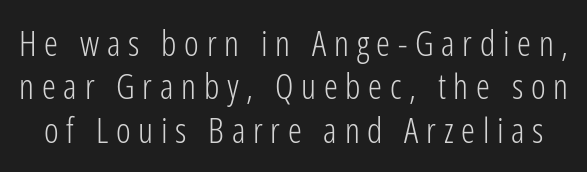
Q: Is the text bold? A: No.
Q: Is the text italic (slanted)? A: No, it is upright.
Q: Is the typeface a serif or a sans-serif typeface? A: Sans-serif.
Q: Is the text underlined? A: No.
Q: Is the spacing between letters normal or unusually wide? A: Unusually wide.
Q: Width (condensed, normal, or wide)? A: Condensed.
Q: Stroke contrast? A: Low.
Q: x-height? A: Medium.
Q: Monospaced? A: No.
